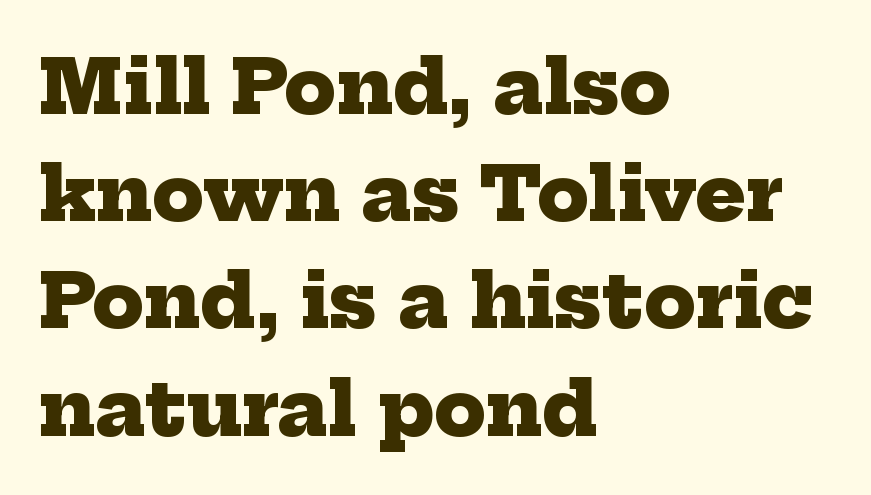
{"serif": "yes", "bold": "yes", "weight": "heavy", "width": "normal", "stroke_contrast": "low", "x_height": "medium", "monospaced": "no", "underline": "no", "align": "left", "line_spacing": "normal", "line_spacing_ratio": 1.43, "letter_spacing": "normal", "letter_spacing_em": 0.0, "glyph_px": 75}
